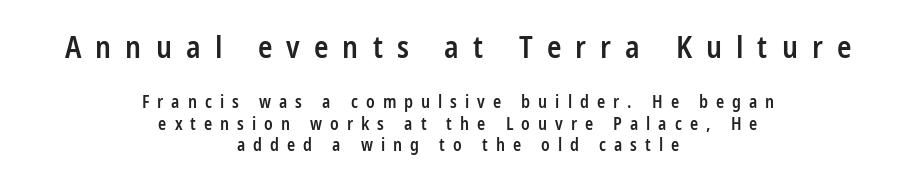
The image shows 30 px semibold, condensed sans-serif type, upright; set centered, normal line spacing (1.25x), unusually wide letter spacing (+0.47 em), not underlined; the first (top) block is 1.76x larger; low stroke contrast and a medium x-height.
